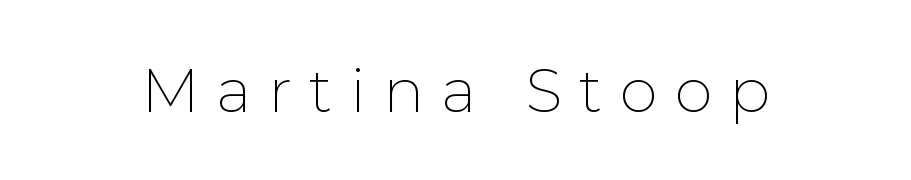
Plain, unruled lines of type. Is there any slant? The stems are plumb. Note the varied advance widths — an 'i' is clearly narrower than an 'm'. Inter-character spacing is expanded well beyond the font's built-in metrics.
